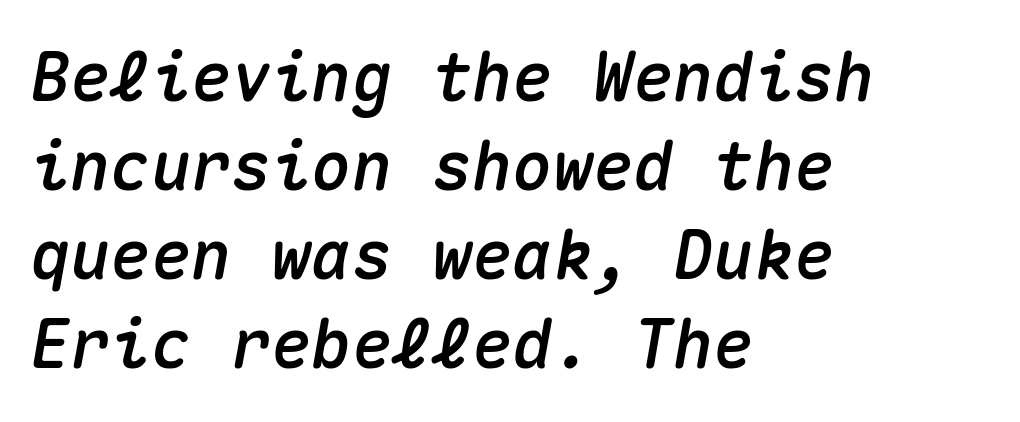
Compared with typical body copy, the letter spacing here is the same. Do the characters align in a grid? Yes, the font is monospaced. Every row of glyphs begins at an identical x-position on the left. Rule under the text: the space is simply empty. Posture: slanted. Quick note: interline space is typical.
